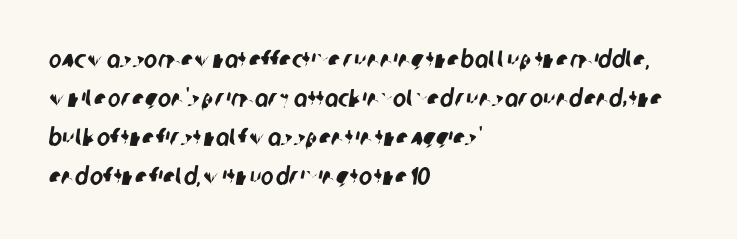
Nothing unusual about the tracking: characters are spaced as the font intends. The leading is moderate, giving the passage an even texture. Letters rest on an invisible, unmarked baseline. Leftover space on each line is placed entirely after the last word.
